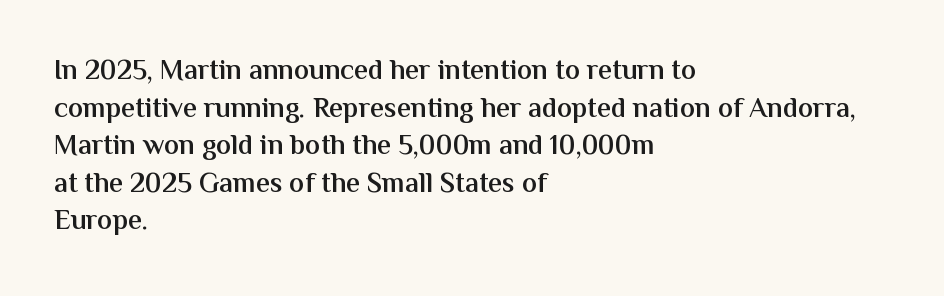
Students, observe: this is what conventionally led text looks like. Check under the words: just untouched page. The face used here is proportionally spaced, like ordinary book or web type. A typesetter would call this zero additional tracking. Is this a sans? Yes — the strokes have no serifs. Weight check: semibold — heavier than regular, not quite bold.
